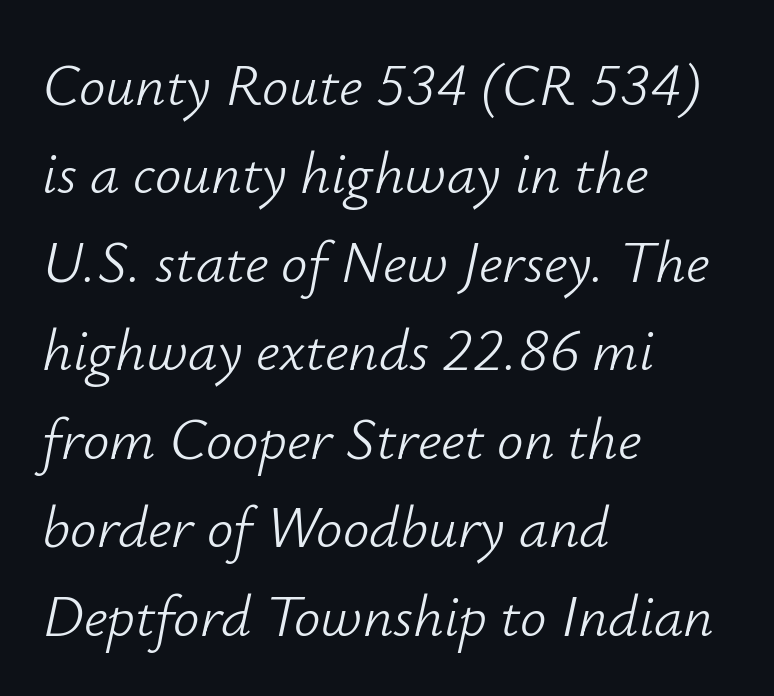
{"italic": "yes", "lean": "right", "slant_degrees": 12, "bold": "no", "weight": "light", "width": "normal", "stroke_contrast": "low", "x_height": "small", "monospaced": "no", "underline": "no", "align": "left", "line_spacing": "normal", "line_spacing_ratio": 1.5, "letter_spacing": "normal", "letter_spacing_em": 0.0, "glyph_px": 59}
